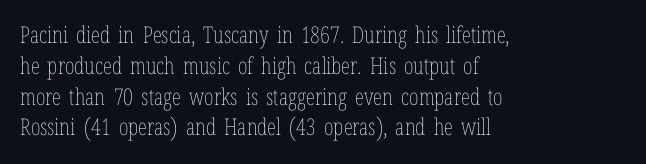
Q: Is the text bold? A: No.
Q: Is the text italic (slanted)? A: No, it is upright.
Q: Is the text underlined? A: No.
Q: How is the paragraph aligned? A: Left-aligned.
Q: Is the spacing between letters normal or unusually wide? A: Normal.
Q: Is the spacing between lines tight, normal or loose? A: Normal.
